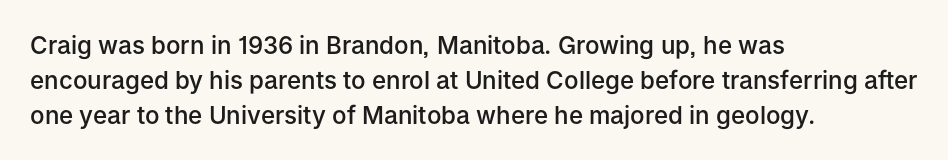
Notice how descenders clear the ascenders below comfortably — that's standard leading. It's the straight-up-and-down kind of type. Horizontally, the lines are justified to the leading edge only. Is the letter spacing exaggerated? No — it looks like the ordinary default. Semibold letterforms, between regular and bold.
